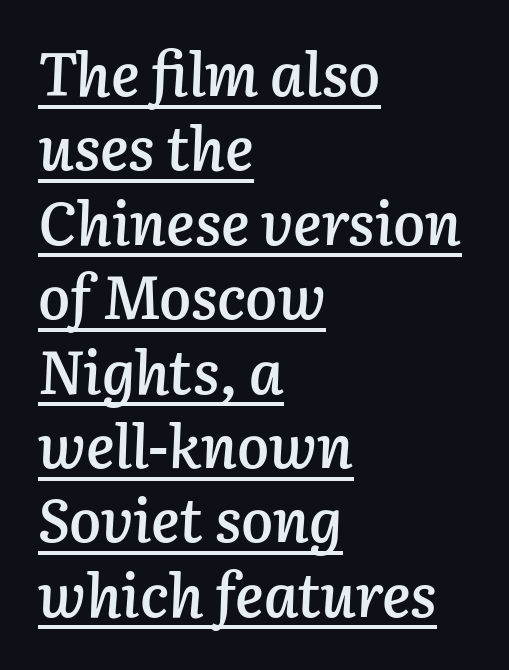
Q: Is the text bold? A: Semi-bold.
Q: Is the text italic (slanted)? A: Yes, it leans right by about 3 degrees.
Q: Is the text underlined? A: Yes.
Q: How is the paragraph aligned? A: Left-aligned.
Q: Is the spacing between letters normal or unusually wide? A: Normal.
Q: Width (condensed, normal, or wide)? A: Normal.
Q: Stroke contrast? A: Low.
Q: x-height? A: Medium.
Q: Monospaced? A: No.
